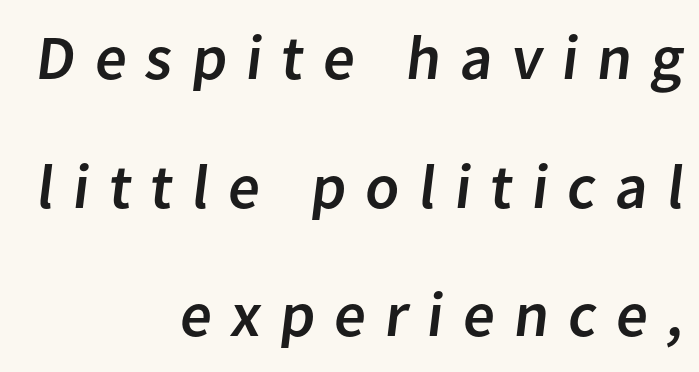
Q: Is the typeface a serif or a sans-serif typeface? A: Sans-serif.
Q: Is the text underlined? A: No.
Q: How is the paragraph aligned? A: Right-aligned.
Q: Is the spacing between letters normal or unusually wide? A: Unusually wide.
Q: Is the spacing between lines tight, normal or loose? A: Loose.
Q: Width (condensed, normal, or wide)? A: Normal.
Q: Stroke contrast? A: Low.
Q: x-height? A: Medium.
Q: Monospaced? A: No.
